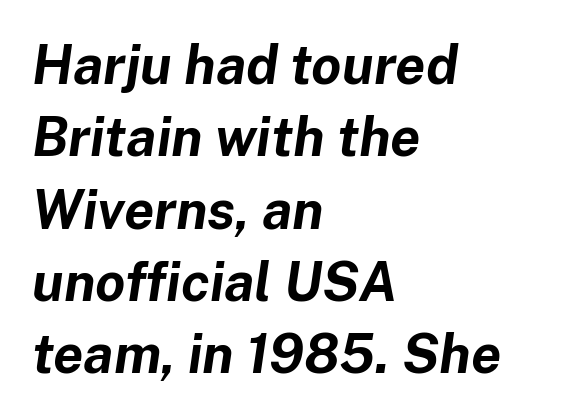
The image shows 54 px bold type, italic (leaning right); set left-aligned, normal line spacing (1.34x), normal letter spacing, not underlined; low stroke contrast and a medium x-height.
